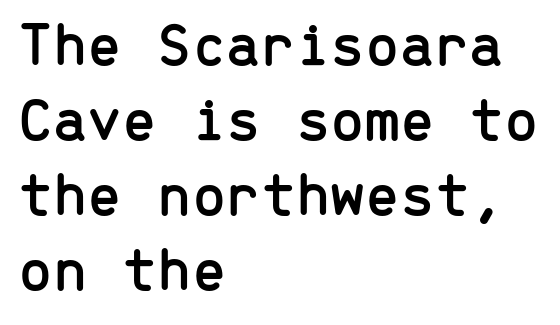
The image shows 62 px sans-serif type, upright, monospaced; set left-aligned, line spacing 1.21x, normal letter spacing, not underlined; low stroke contrast and a medium x-height.
